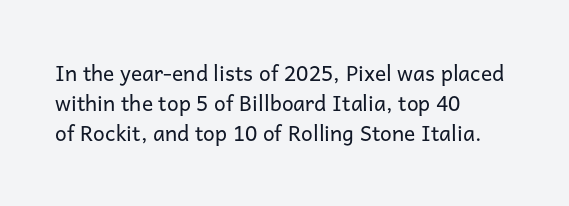
The image shows 21 px text type, upright; set left-aligned, normal line spacing (1.43x), normal letter spacing, not underlined.
